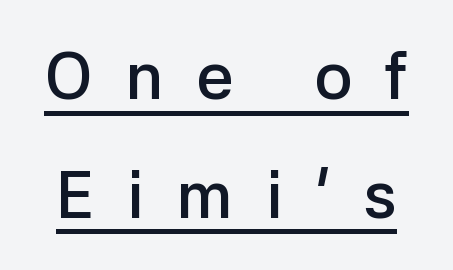
Q: Is the text bold? A: Semi-bold.
Q: Is the text italic (slanted)? A: No, it is upright.
Q: Is the typeface a serif or a sans-serif typeface? A: Sans-serif.
Q: Is the text underlined? A: Yes.
Q: Is the spacing between letters normal or unusually wide? A: Unusually wide.
Q: Width (condensed, normal, or wide)? A: Normal.
Q: Stroke contrast? A: Low.
Q: x-height? A: Medium.
Q: Monospaced? A: No.
